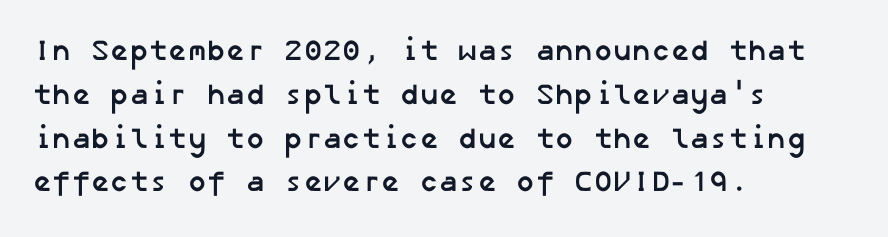
{"serif": "no", "bold": "yes", "weight": "semibold", "width": "normal", "stroke_contrast": "low", "x_height": "medium", "underline": "no", "align": "left", "line_spacing": "normal", "line_spacing_ratio": 1.51, "letter_spacing": "normal", "letter_spacing_em": 0.0, "glyph_px": 29}
